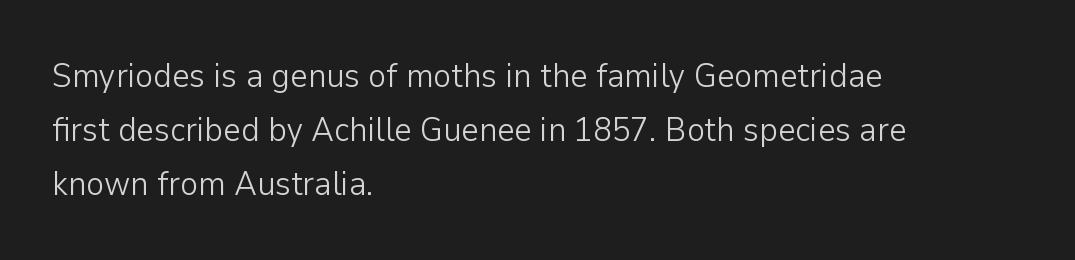
{"serif": "no", "italic": "no", "bold": "no", "weight": "light", "width": "normal", "stroke_contrast": "low", "x_height": "medium", "monospaced": "no", "underline": "no", "align": "left", "line_spacing": "normal", "line_spacing_ratio": 1.59, "letter_spacing": "normal", "letter_spacing_em": 0.0, "glyph_px": 34}
